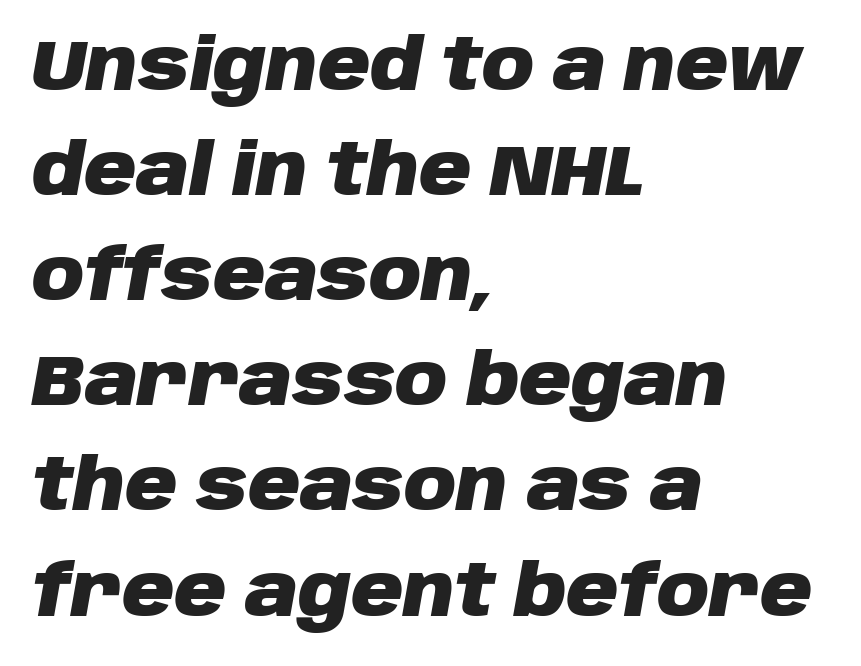
Q: Is the text bold? A: Yes.
Q: Is the text italic (slanted)? A: Yes, it leans right by about 10 degrees.
Q: Is the text underlined? A: No.
Q: How is the paragraph aligned? A: Left-aligned.
Q: Is the spacing between letters normal or unusually wide? A: Normal.
Q: Is the spacing between lines tight, normal or loose? A: Normal.
Q: Width (condensed, normal, or wide)? A: Normal.
Q: Stroke contrast? A: Low.
Q: x-height? A: Large.
Q: Monospaced? A: No.
